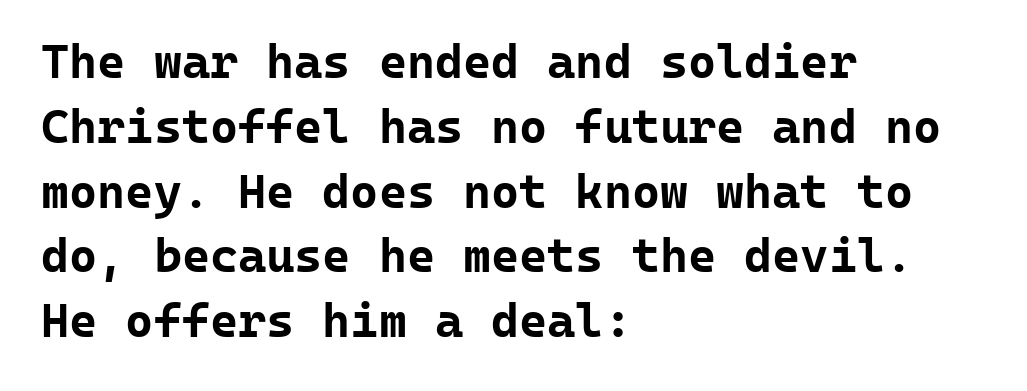
The rendering keeps characters at their native spacing. The text was rendered using a sans face with plain stroke endings. The leading is moderate, giving the passage an even texture. Spacing verdict: monospaced, one width for all characters. You'd pick this weight for a headline — it's a proper bold.
